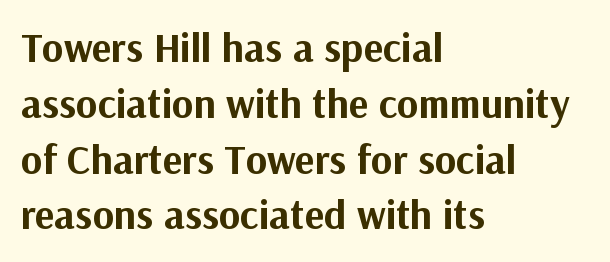
The image shows 41 px bold sans-serif type, upright; set left-aligned, normal line spacing (1.36x), normal letter spacing, not underlined; medium stroke contrast and a medium x-height.
